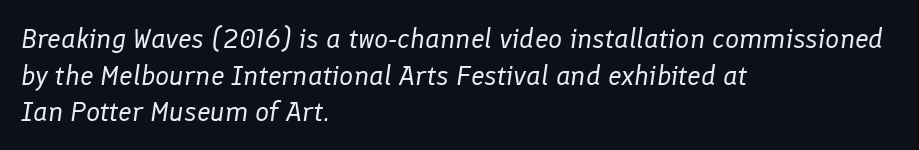
{"italic": "yes", "lean": "right", "slant_degrees": 8, "bold": "no", "weight": "regular", "width": "normal", "stroke_contrast": "low", "x_height": "medium", "monospaced": "no", "underline": "no", "align": "left", "line_spacing": "normal", "line_spacing_ratio": 1.31, "letter_spacing": "normal", "letter_spacing_em": 0.0, "glyph_px": 28}
